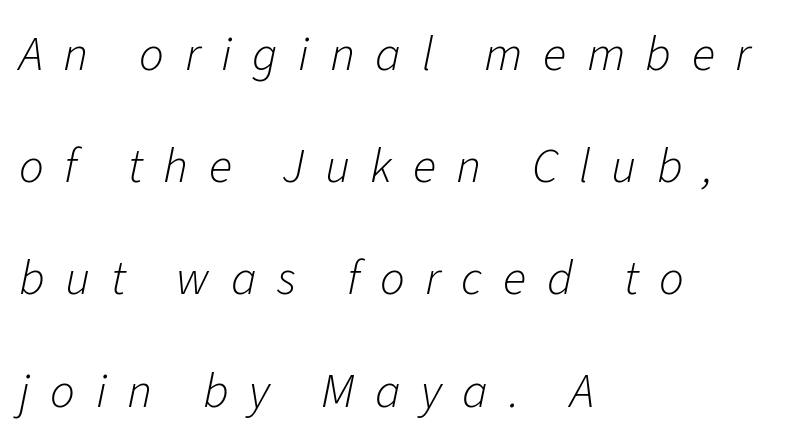
The block of text is sparse from top to bottom, with ample space between rows. The ragged edge is on the right, which tells us the setting is flush left. The glyphs look as if they've been sheared to an angle. The rendering inserts visible extra space after every character. Is this a heavy cut? Hardly; it is regular or lighter. You could not count columns in this text — the font is proportionally spaced.
